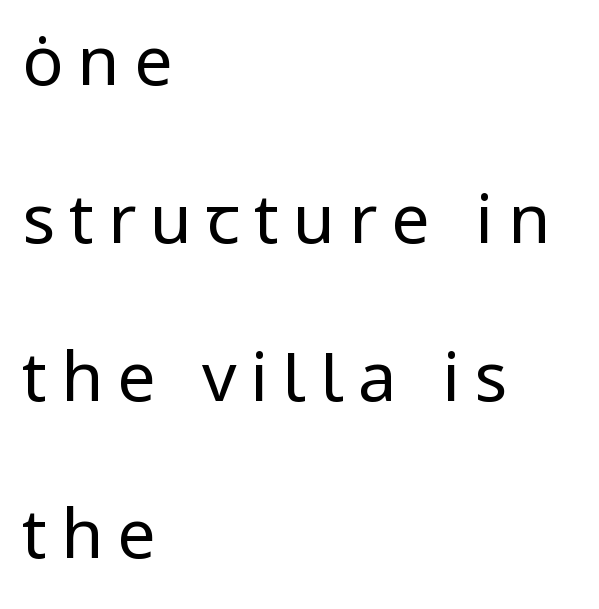
{"serif": "no", "italic": "no", "bold": "no", "weight": "regular", "width": "normal", "stroke_contrast": "low", "x_height": "medium", "monospaced": "no", "underline": "no", "align": "left", "line_spacing": "loose", "line_spacing_ratio": 2.32, "letter_spacing": "wide", "letter_spacing_em": 0.21, "glyph_px": 68}
